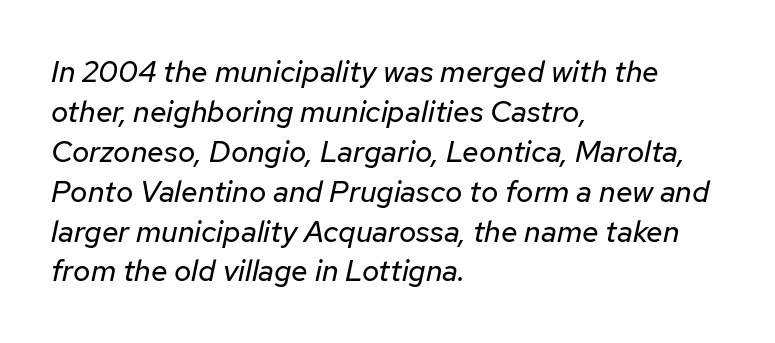
Compared with ordinary roman type, these characters are visibly tilted. Is the block centered? No — it sits flush against the left margin. Each stroke keeps to a modest, everyday thickness or less. The rows are spaced the way most documents space them. Check under the words: just untouched page.
